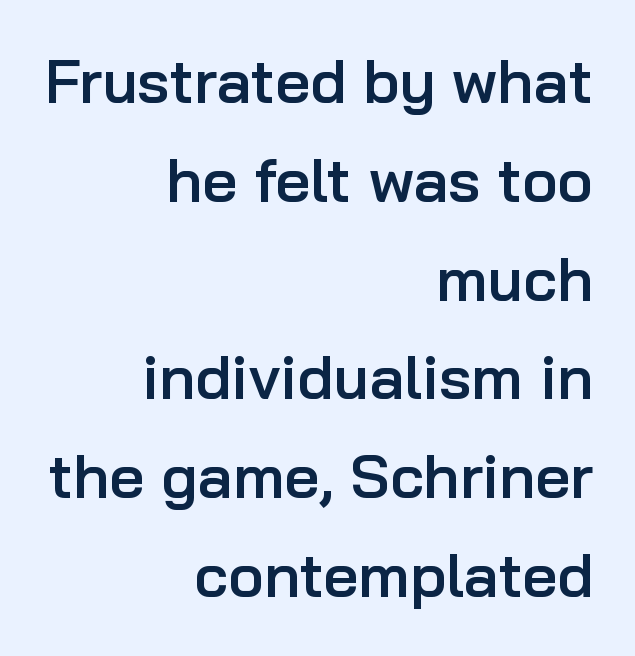
Q: Is the text bold? A: Semi-bold.
Q: Is the text italic (slanted)? A: No, it is upright.
Q: Is the typeface a serif or a sans-serif typeface? A: Sans-serif.
Q: Is the text underlined? A: No.
Q: How is the paragraph aligned? A: Right-aligned.
Q: Is the spacing between letters normal or unusually wide? A: Normal.
Q: Is the spacing between lines tight, normal or loose? A: Normal.
Q: Width (condensed, normal, or wide)? A: Normal.
Q: Stroke contrast? A: Low.
Q: x-height? A: Medium.
Q: Monospaced? A: No.
